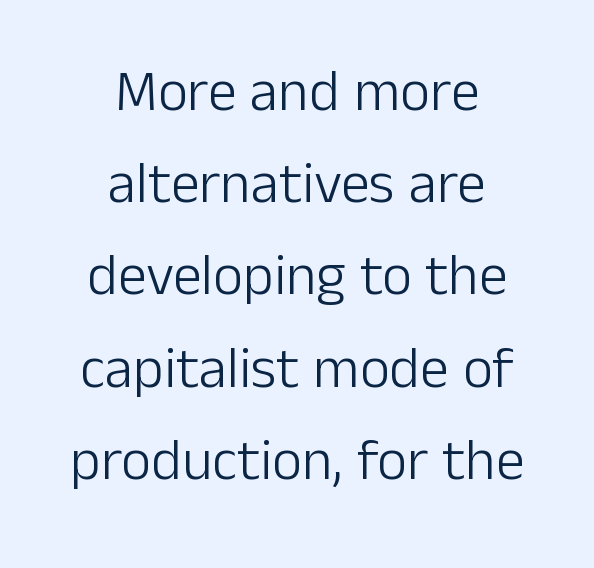
The image shows 58 px light sans-serif type, upright; set centered, normal line spacing (1.59x), normal letter spacing, not underlined; low stroke contrast and a medium x-height.
